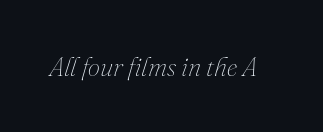
{"italic": "yes", "lean": "right", "slant_degrees": 16, "bold": "no", "underline": "no", "letter_spacing": "normal", "letter_spacing_em": 0.0, "glyph_px": 27}
